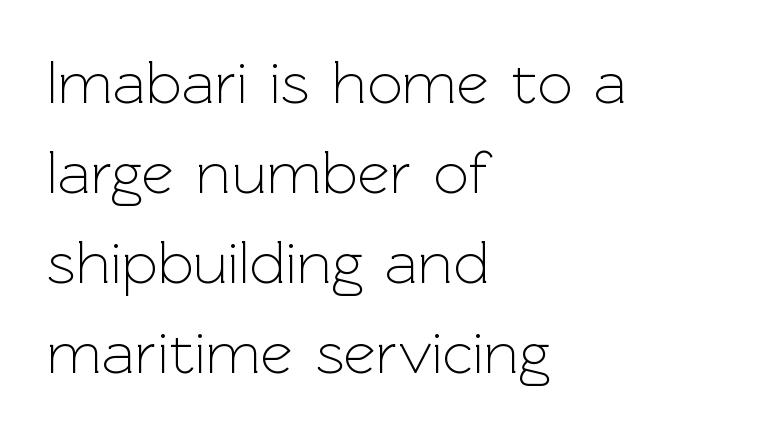
{"serif": "no", "italic": "no", "bold": "no", "weight": "light", "width": "normal", "x_height": "medium", "monospaced": "no", "underline": "no", "align": "left", "line_spacing": "normal", "line_spacing_ratio": 1.45, "letter_spacing": "normal", "letter_spacing_em": 0.0, "glyph_px": 62}
